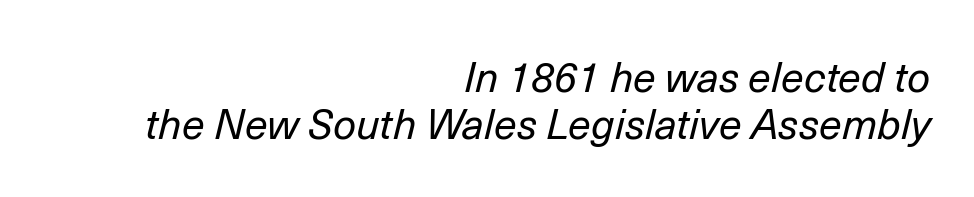
{"italic": "yes", "lean": "right", "slant_degrees": 14, "bold": "no", "weight": "regular", "width": "normal", "stroke_contrast": "low", "x_height": "medium", "monospaced": "no", "underline": "no", "align": "right", "line_spacing": "tight", "line_spacing_ratio": 1.14, "letter_spacing": "normal", "letter_spacing_em": 0.0, "glyph_px": 41}
